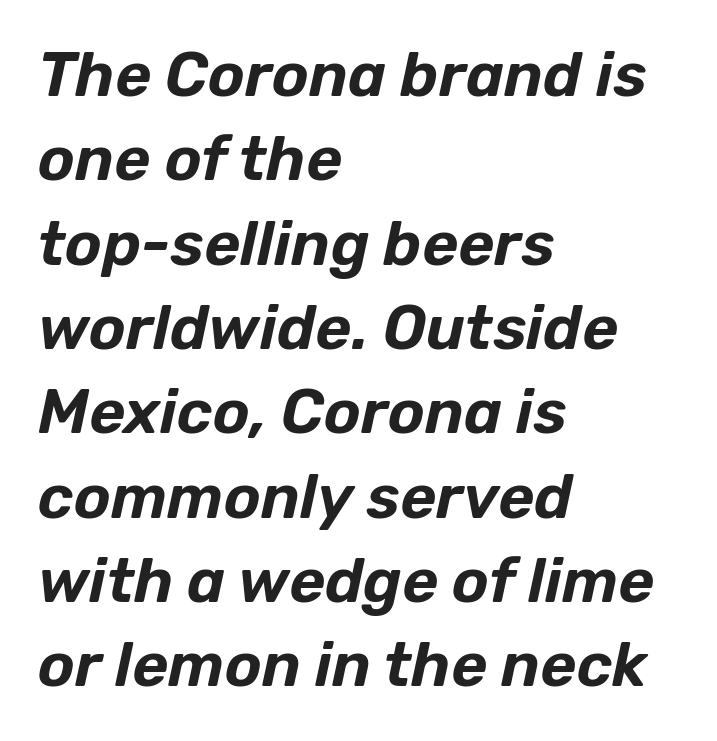
Q: Is the text italic (slanted)? A: Yes, it leans right by about 12 degrees.
Q: Is the text underlined? A: No.
Q: How is the paragraph aligned? A: Left-aligned.
Q: Is the spacing between letters normal or unusually wide? A: Normal.
Q: Is the spacing between lines tight, normal or loose? A: Normal.
Q: Width (condensed, normal, or wide)? A: Normal.
Q: Stroke contrast? A: Low.
Q: x-height? A: Medium.
Q: Monospaced? A: No.
